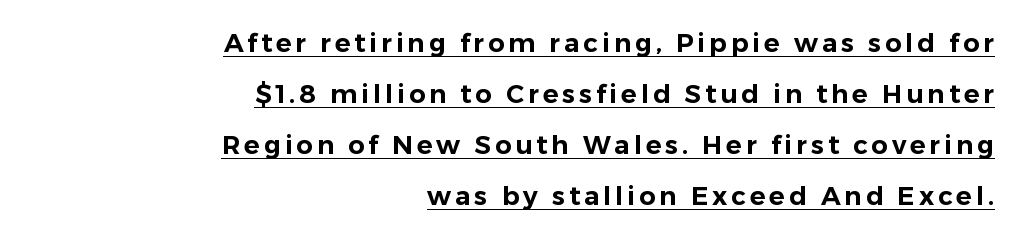
Q: Is the text italic (slanted)? A: No, it is upright.
Q: Is the text underlined? A: Yes.
Q: How is the paragraph aligned? A: Right-aligned.
Q: Is the spacing between lines tight, normal or loose? A: Loose.
